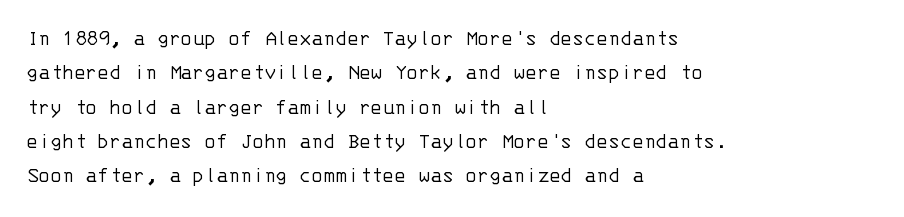
The image shows 22 px text type, upright; set left-aligned, normal line spacing (1.56x), normal letter spacing, not underlined.
